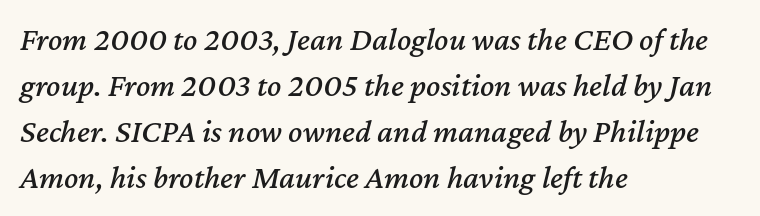
The image shows 33 px text type, italic (leaning right); set left-aligned, normal line spacing (1.39x), normal letter spacing, not underlined; medium stroke contrast and a medium x-height.
